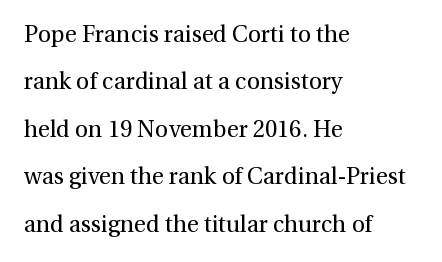
Successive baselines arrive slowly, with a big drop between each. This sample is left-justified, so line endings fall wherever the words run out. This is the regular roman posture of the typeface. Tracking here is standard; glyphs follow each other at the usual distance. Check the space under the baseline: it is left empty.
